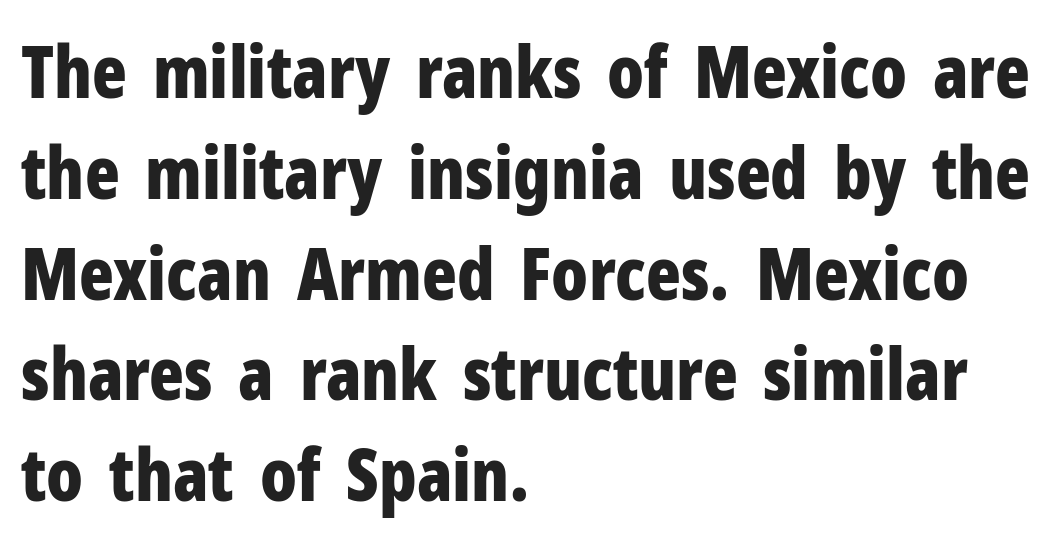
The passage shown is not underscored anywhere. Visually the block forms a straight wall on the left and a jagged coastline on the right. What stands out about the letter spacing? Nothing — it is the standard amount. This is sans-serif lettering, the kind often seen on screens and signage. This sample keeps an unexceptional amount of space between lines. On the weight axis this lands at bold, roughly 700.
